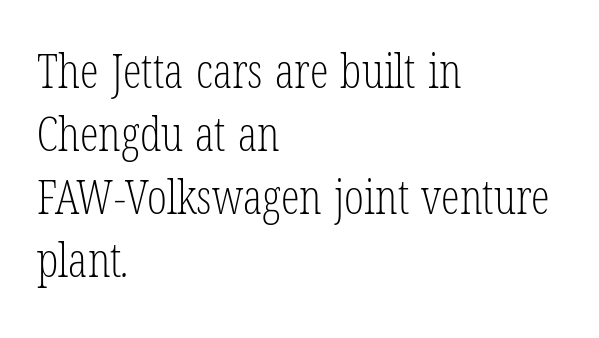
{"serif": "yes", "bold": "no", "weight": "light", "width": "condensed", "stroke_contrast": "low", "x_height": "medium", "monospaced": "no", "underline": "no", "align": "left", "line_spacing": "normal", "line_spacing_ratio": 1.34, "letter_spacing": "normal", "letter_spacing_em": 0.0, "glyph_px": 47}
